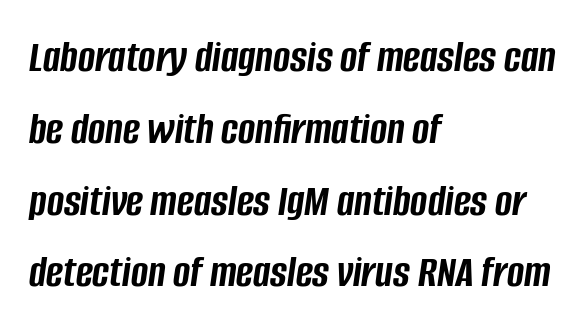
Q: Is the text bold? A: Yes.
Q: Is the text italic (slanted)? A: Yes, it leans right by about 8 degrees.
Q: Is the text underlined? A: No.
Q: How is the paragraph aligned? A: Left-aligned.
Q: Is the spacing between letters normal or unusually wide? A: Normal.
Q: Is the spacing between lines tight, normal or loose? A: Normal.
Q: Width (condensed, normal, or wide)? A: Condensed.
Q: Stroke contrast? A: Low.
Q: x-height? A: Large.
Q: Monospaced? A: No.
